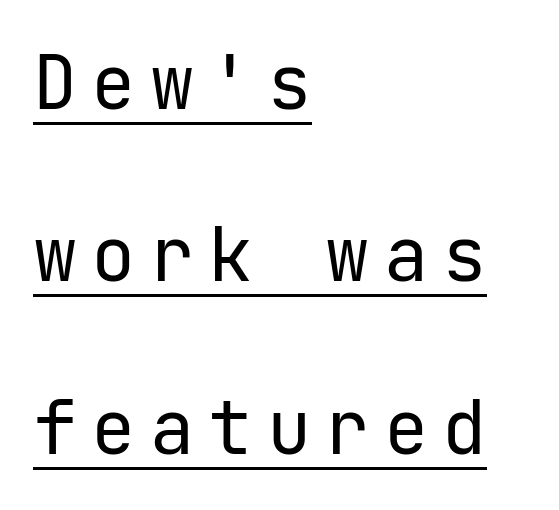
Q: Is the text bold? A: No.
Q: Is the text italic (slanted)? A: No, it is upright.
Q: Is the typeface a serif or a sans-serif typeface? A: Sans-serif.
Q: Is the text underlined? A: Yes.
Q: How is the paragraph aligned? A: Left-aligned.
Q: Is the spacing between lines tight, normal or loose? A: Loose.
Q: Width (condensed, normal, or wide)? A: Normal.
Q: Stroke contrast? A: Low.
Q: x-height? A: Medium.
